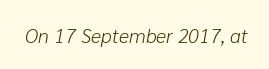
Q: Is the text bold? A: No.
Q: Is the text italic (slanted)? A: Yes, it leans right by about 10 degrees.
Q: Is the text underlined? A: No.
Q: Is the spacing between letters normal or unusually wide? A: Normal.
